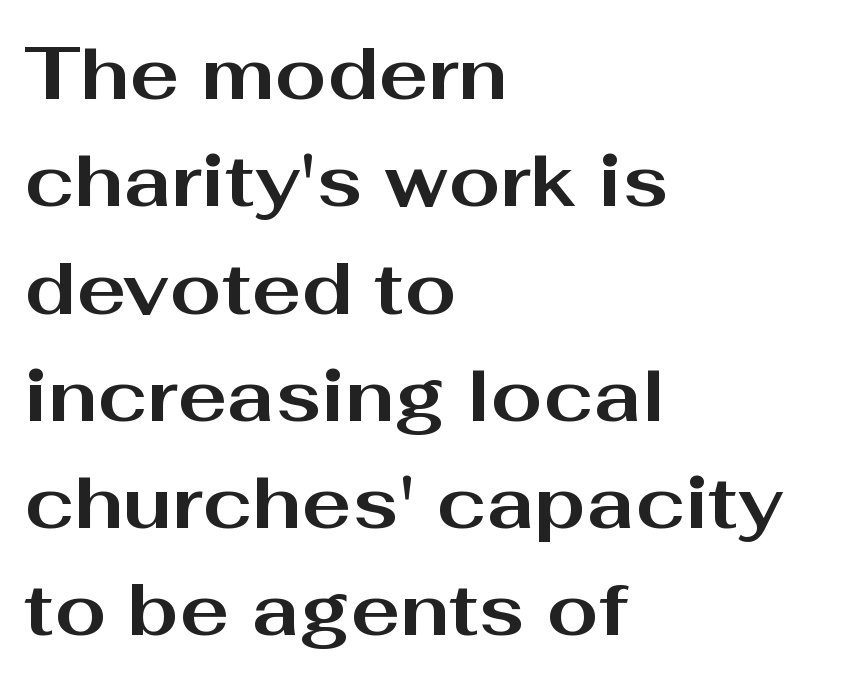
Q: Is the text bold? A: Yes.
Q: Is the text italic (slanted)? A: No, it is upright.
Q: Is the typeface a serif or a sans-serif typeface? A: Sans-serif.
Q: Is the text underlined? A: No.
Q: How is the paragraph aligned? A: Left-aligned.
Q: Is the spacing between letters normal or unusually wide? A: Normal.
Q: Is the spacing between lines tight, normal or loose? A: Normal.
Q: Width (condensed, normal, or wide)? A: Wide.
Q: Stroke contrast? A: Medium.
Q: x-height? A: Medium.
Q: Monospaced? A: No.
